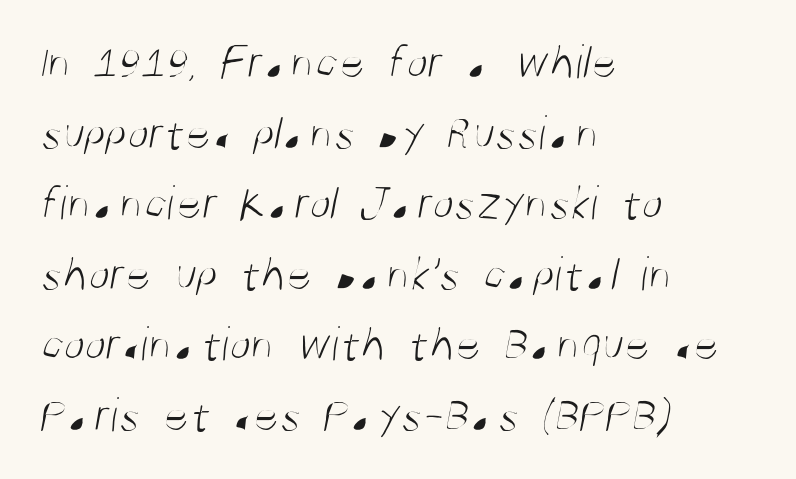
The text block is weighted toward the left margin, trailing off unevenly rightward. Vertical spacing — default. Tracking value appears to be zero — textbook default spacing. Nobody drew a line under any word here. The font family rendered here belongs to the sans-serif group. No chunkiness to these letters — they're not bold.
